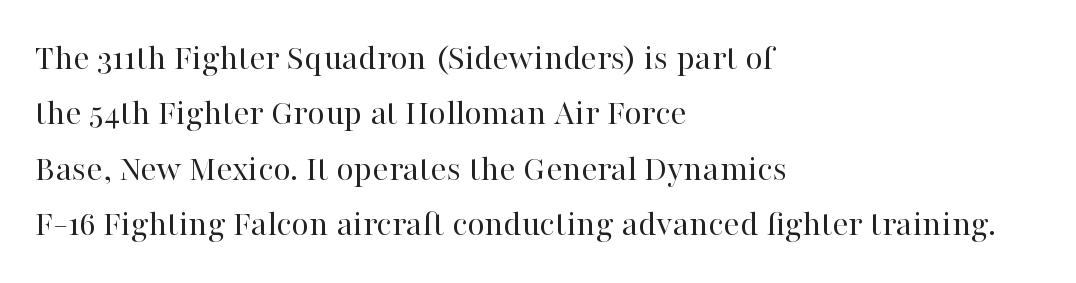
Honestly, the row spacing looks completely unremarkable. The typography opts for an upright posture over an oblique one. Proportional: the letters do not fall into vertical columns. The typesetting does not lean heavy: it is not bold.
